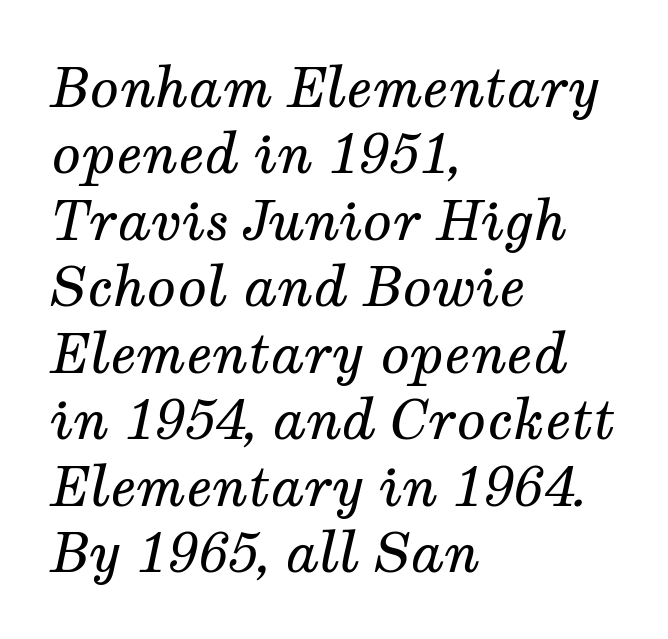
{"serif": "yes", "italic": "yes", "lean": "right", "slant_degrees": 12, "bold": "no", "weight": "regular", "width": "normal", "stroke_contrast": "medium", "x_height": "medium", "monospaced": "no", "underline": "no", "align": "left", "line_spacing_ratio": 1.23, "letter_spacing": "normal", "letter_spacing_em": 0.0, "glyph_px": 54}
